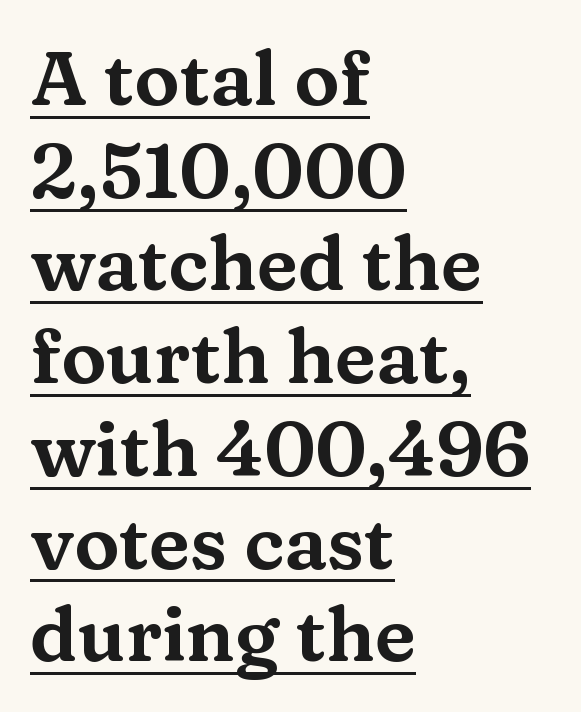
The image shows 76 px wide serif type, upright; set left-aligned, line spacing 1.22x, normal letter spacing, underlined; medium stroke contrast and a medium x-height.
